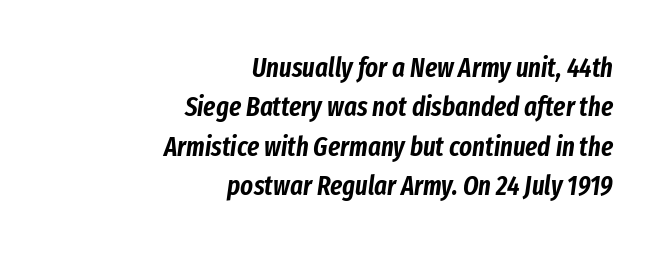
The image shows 27 px text type, italic (leaning right); set right-aligned, normal line spacing (1.46x), normal letter spacing, not underlined.
